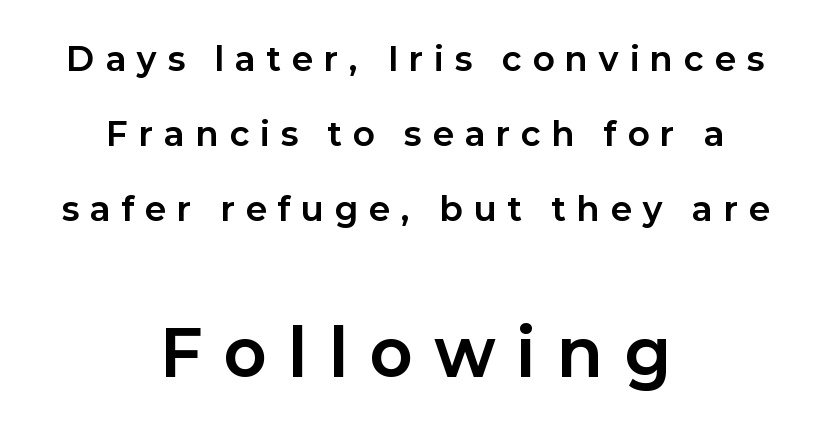
The image shows 63 px bold sans-serif type, upright; set centered, loose line spacing (2.35x), unusually wide letter spacing (+0.36 em), not underlined; the second (bottom) block is 1.97x larger; low stroke contrast and a medium x-height.
